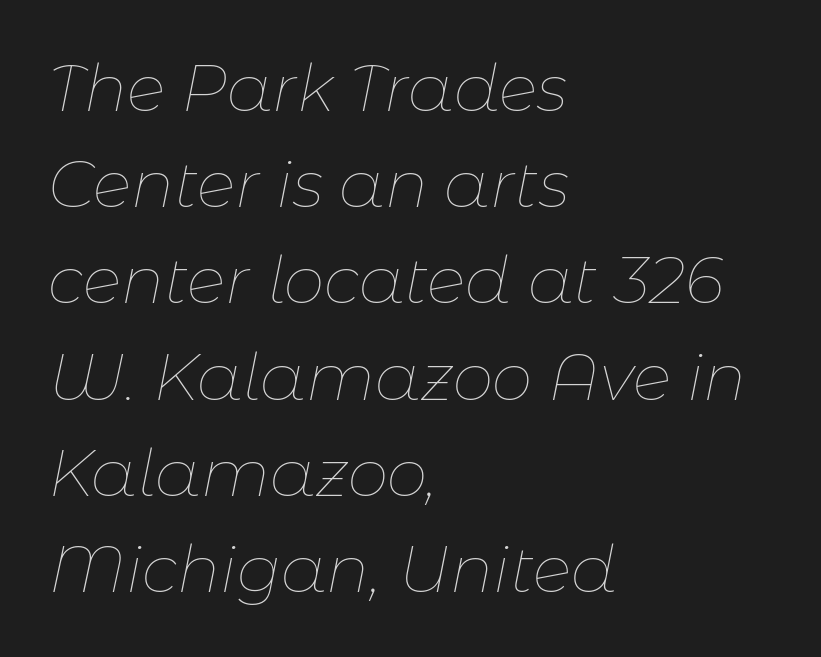
The image shows 65 px thin type, italic (leaning right); set left-aligned, normal line spacing (1.48x), normal letter spacing, not underlined; low stroke contrast and a medium x-height.
